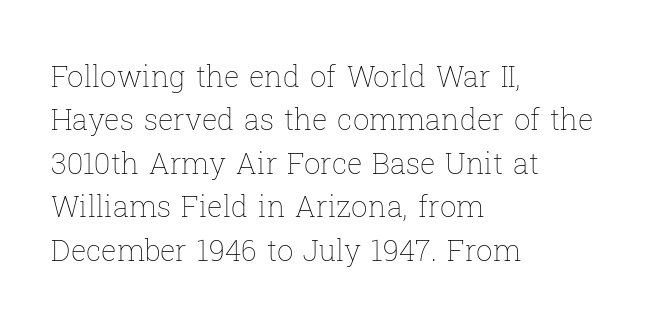
The image shows 29 px thin type, upright; set left-aligned, normal line spacing (1.5x), normal letter spacing, not underlined; low stroke contrast and a medium x-height.
